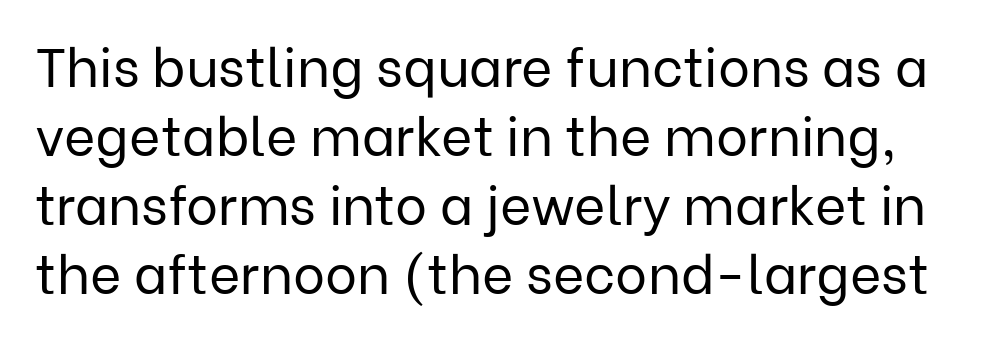
{"serif": "no", "italic": "no", "bold": "no", "weight": "regular", "width": "normal", "stroke_contrast": "low", "x_height": "medium", "monospaced": "no", "underline": "no", "line_spacing": "normal", "line_spacing_ratio": 1.28, "letter_spacing": "normal", "letter_spacing_em": 0.0, "glyph_px": 54}
